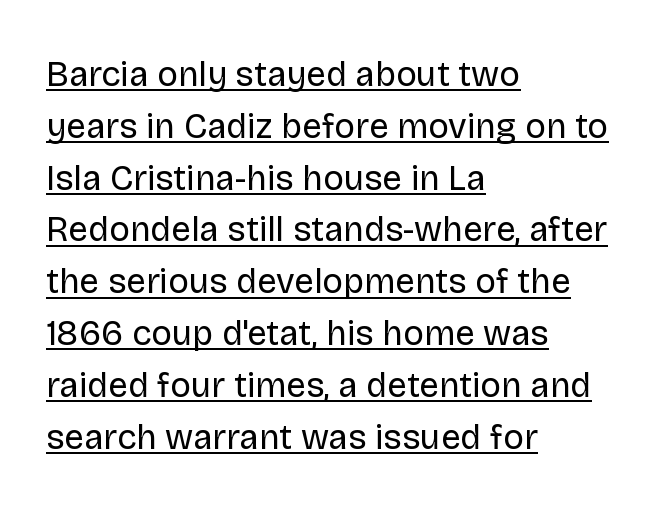
Q: Is the text bold? A: No.
Q: Is the text italic (slanted)? A: No, it is upright.
Q: Is the typeface a serif or a sans-serif typeface? A: Sans-serif.
Q: Is the text underlined? A: Yes.
Q: How is the paragraph aligned? A: Left-aligned.
Q: Is the spacing between letters normal or unusually wide? A: Normal.
Q: Is the spacing between lines tight, normal or loose? A: Normal.
Q: Width (condensed, normal, or wide)? A: Normal.
Q: Stroke contrast? A: Low.
Q: x-height? A: Large.
Q: Monospaced? A: No.
